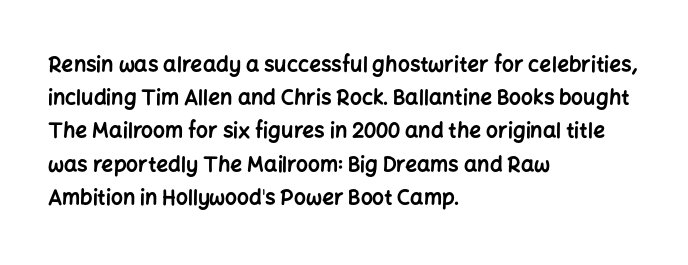
Q: Is the text bold? A: Yes.
Q: Is the text italic (slanted)? A: No, it is upright.
Q: Is the text underlined? A: No.
Q: How is the paragraph aligned? A: Left-aligned.
Q: Is the spacing between letters normal or unusually wide? A: Normal.
Q: Is the spacing between lines tight, normal or loose? A: Normal.
